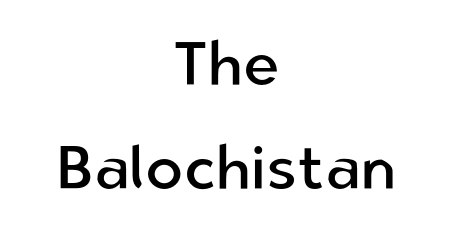
Examine the stroke ends and you'll find no serifs. The paragraph shown floats in the horizontal middle. Is there any slant? The stems are plumb. Look at the tracking — it's just the regular setting, nothing added.
